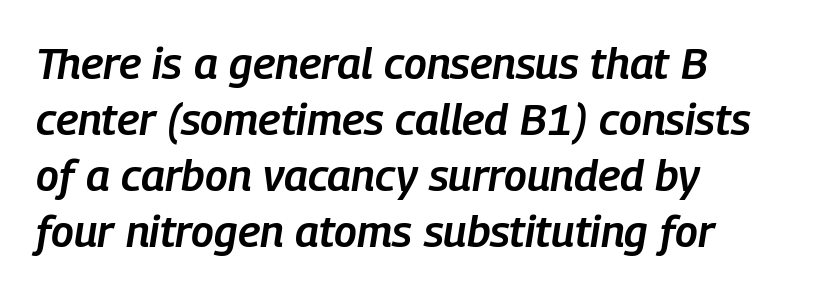
Does the lettering tilt? It does — this is italic. How are the letters spaced? Ordinarily, with no added tracking. Caption: multi-line text, flush left, ragged right. Character widths vary here, with narrow letters taking less room than wide ones. The area under the type is left untouched. One glance says typical: line gaps are just what's usual.
